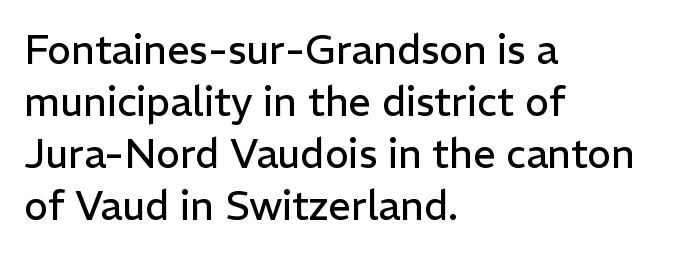
The lettering holds an erect, upright posture throughout. The rendering uses natural spacing where letterforms have individual widths. Notice how the passage keeps a crisp vertical edge on the left only. Students, observe: this is what conventionally led text looks like. The string is rendered with underlining switched off.
